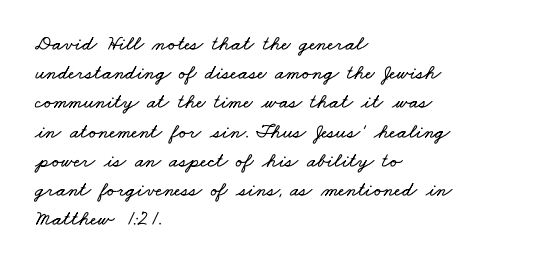
{"underline": "no", "align": "left", "line_spacing": "normal", "line_spacing_ratio": 1.39, "letter_spacing": "normal", "letter_spacing_em": 0.0, "glyph_px": 21}
